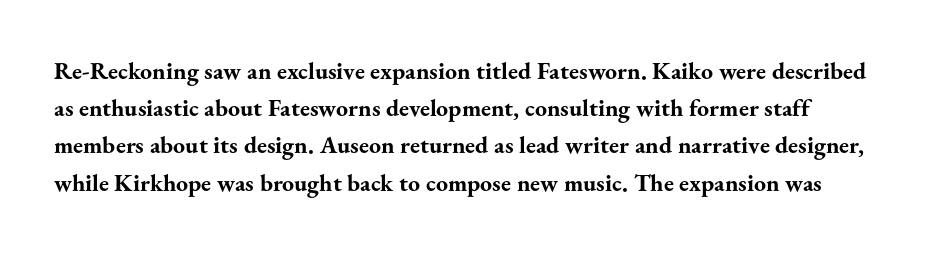
{"italic": "no", "bold": "yes", "underline": "no", "line_spacing": "normal", "line_spacing_ratio": 1.55, "letter_spacing": "normal", "letter_spacing_em": 0.0, "glyph_px": 24}
